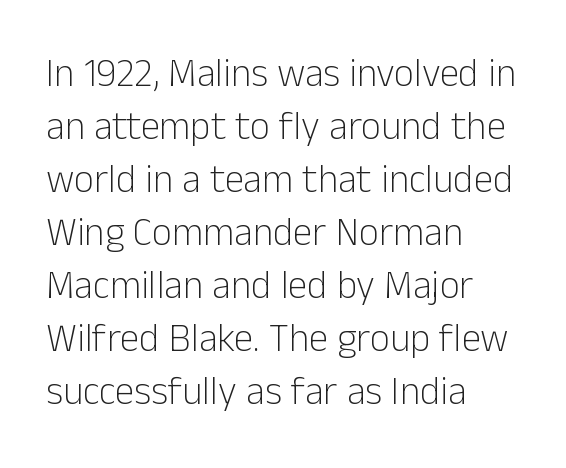
The image shows 39 px light sans-serif type, upright; set left-aligned, normal line spacing (1.36x), normal letter spacing, not underlined; low stroke contrast and a medium x-height.
